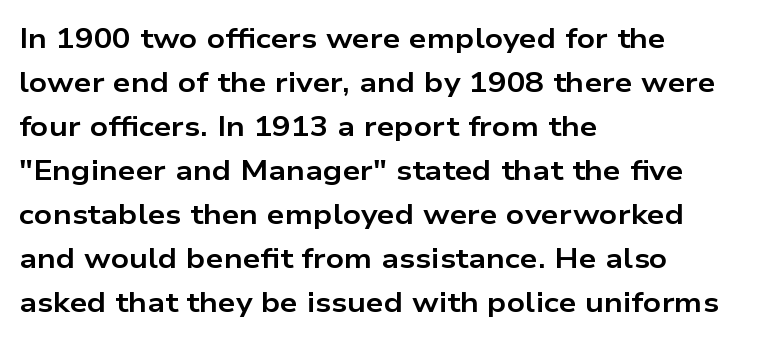
Classification — sans serif. Just letters on the line, the space beneath them empty. If you measured baseline to baseline, you'd find a middling distance. The letters advance in unequal steps, a hallmark of proportional type. Every character sits straight up, as roman type does. The setting favours the left margin, as ordinary paragraphs usually do.
